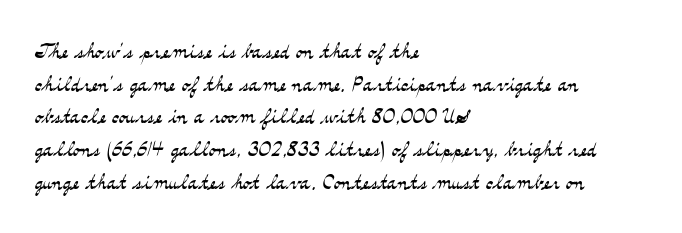
Q: Is the text bold? A: No.
Q: Is the text italic (slanted)? A: Yes.
Q: Is the text underlined? A: No.
Q: How is the paragraph aligned? A: Left-aligned.
Q: Is the spacing between letters normal or unusually wide? A: Normal.
